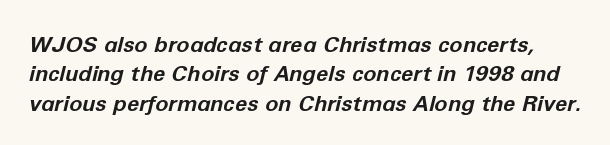
Q: Is the text bold? A: Yes.
Q: Is the text italic (slanted)? A: Yes, it leans right by about 12 degrees.
Q: Is the text underlined? A: No.
Q: Is the spacing between letters normal or unusually wide? A: Normal.
Q: Is the spacing between lines tight, normal or loose? A: Normal.
